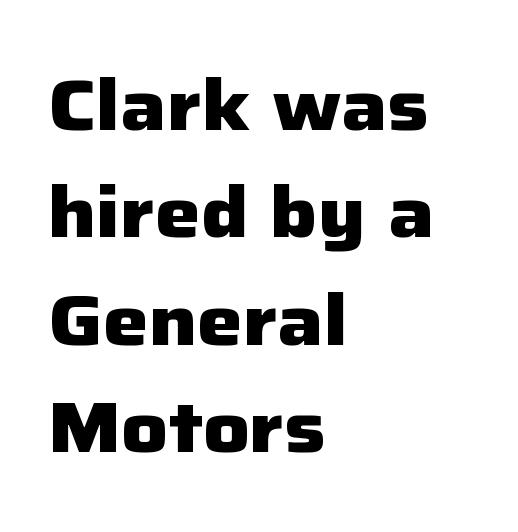
Q: Is the text bold? A: Yes.
Q: Is the text italic (slanted)? A: No, it is upright.
Q: Is the typeface a serif or a sans-serif typeface? A: Sans-serif.
Q: Is the text underlined? A: No.
Q: How is the paragraph aligned? A: Left-aligned.
Q: Is the spacing between letters normal or unusually wide? A: Normal.
Q: Is the spacing between lines tight, normal or loose? A: Normal.
Q: Width (condensed, normal, or wide)? A: Normal.
Q: Stroke contrast? A: Low.
Q: x-height? A: Medium.
Q: Monospaced? A: No.
